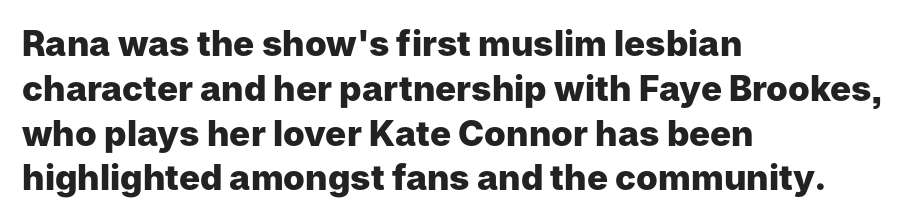
Q: Is the text bold? A: Yes.
Q: Is the text italic (slanted)? A: No, it is upright.
Q: Is the typeface a serif or a sans-serif typeface? A: Sans-serif.
Q: Is the text underlined? A: No.
Q: How is the paragraph aligned? A: Left-aligned.
Q: Is the spacing between letters normal or unusually wide? A: Normal.
Q: Is the spacing between lines tight, normal or loose? A: Normal.
Q: Width (condensed, normal, or wide)? A: Normal.
Q: Stroke contrast? A: Low.
Q: x-height? A: Medium.
Q: Monospaced? A: No.
